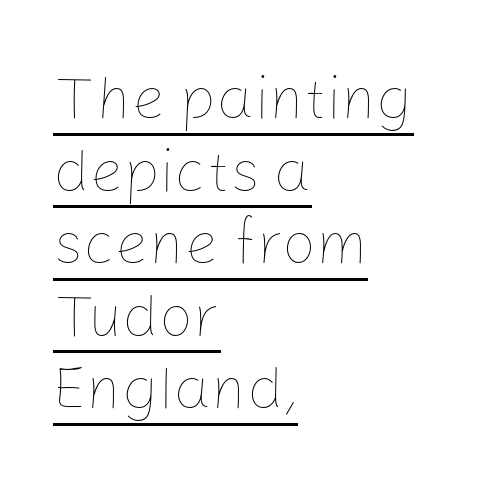
{"italic": "no", "bold": "no", "weight": "thin", "width": "normal", "stroke_contrast": "low", "x_height": "medium", "monospaced": "no", "underline": "yes", "align": "left", "line_spacing_ratio": 1.21, "letter_spacing": "normal", "letter_spacing_em": 0.0, "glyph_px": 60}
